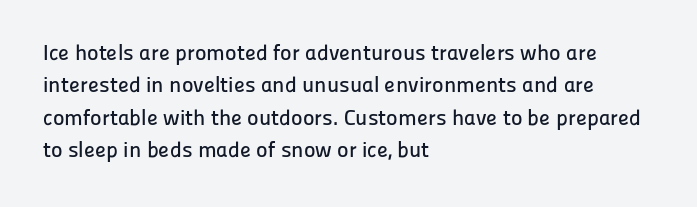
{"italic": "no", "underline": "no", "align": "left", "line_spacing": "normal", "line_spacing_ratio": 1.47, "letter_spacing": "normal", "letter_spacing_em": 0.0, "glyph_px": 22}
